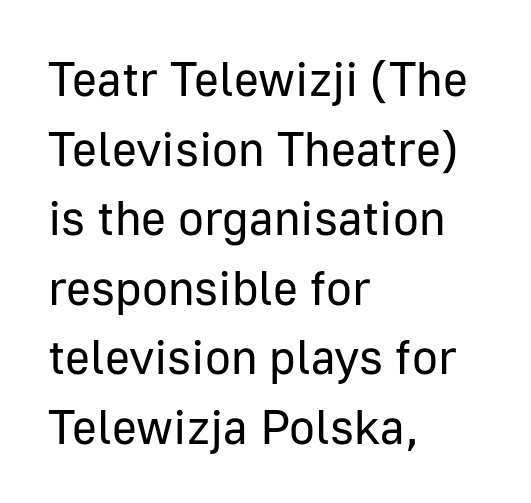
{"serif": "no", "italic": "no", "bold": "no", "weight": "regular", "width": "normal", "stroke_contrast": "low", "x_height": "medium", "monospaced": "no", "underline": "no", "align": "left", "line_spacing": "normal", "line_spacing_ratio": 1.45, "letter_spacing": "normal", "letter_spacing_em": 0.0, "glyph_px": 48}
